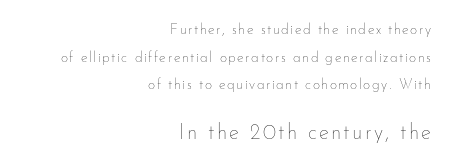
{"italic": "no", "bold": "no", "underline": "no", "align": "right", "line_spacing": "loose", "line_spacing_ratio": 1.97, "larger_block": "second", "size_ratio": 1.5, "glyph_px": 21}
